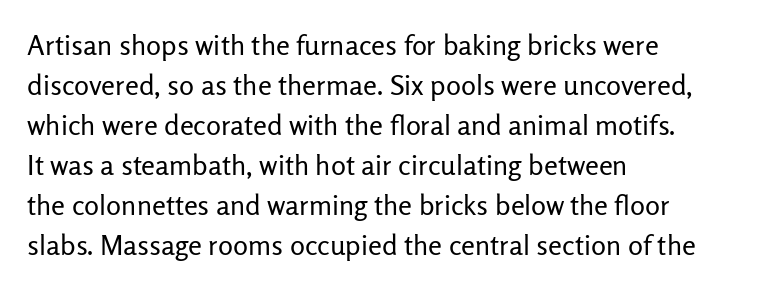
Q: Is the text bold? A: No.
Q: Is the text italic (slanted)? A: No, it is upright.
Q: Is the typeface a serif or a sans-serif typeface? A: Sans-serif.
Q: Is the text underlined? A: No.
Q: How is the paragraph aligned? A: Left-aligned.
Q: Is the spacing between letters normal or unusually wide? A: Normal.
Q: Is the spacing between lines tight, normal or loose? A: Normal.
Q: Width (condensed, normal, or wide)? A: Normal.
Q: Stroke contrast? A: Low.
Q: x-height? A: Medium.
Q: Monospaced? A: No.
